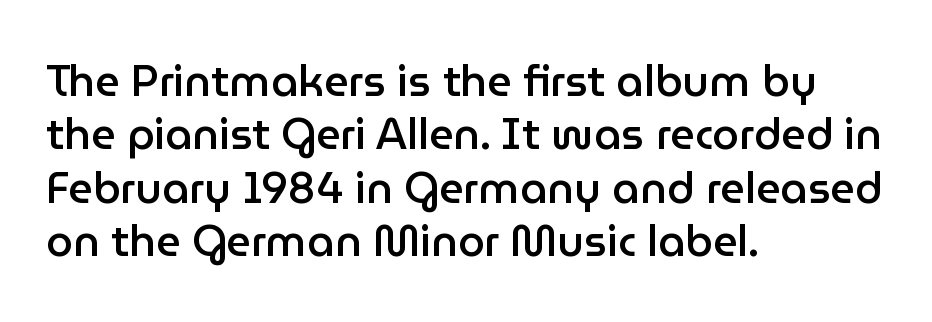
Each word holds together tightly as a unit, with standard inter-letter gaps. Short and long lines alike share a common starting point at left. Character widths vary here, with narrow letters taking less room than wide ones. Each row of text sits above clean, open space. A semibold gives these letters moderate extra thickness, short of bold.
